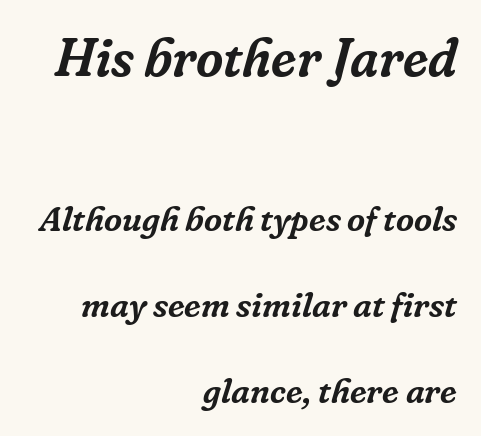
{"serif": "yes", "italic": "yes", "lean": "right", "slant_degrees": 16, "width": "normal", "stroke_contrast": "low", "x_height": "medium", "monospaced": "no", "underline": "no", "align": "right", "line_spacing": "loose", "line_spacing_ratio": 2.45, "letter_spacing": "normal", "letter_spacing_em": 0.0, "larger_block": "first", "size_ratio": 1.51, "glyph_px": 53}
